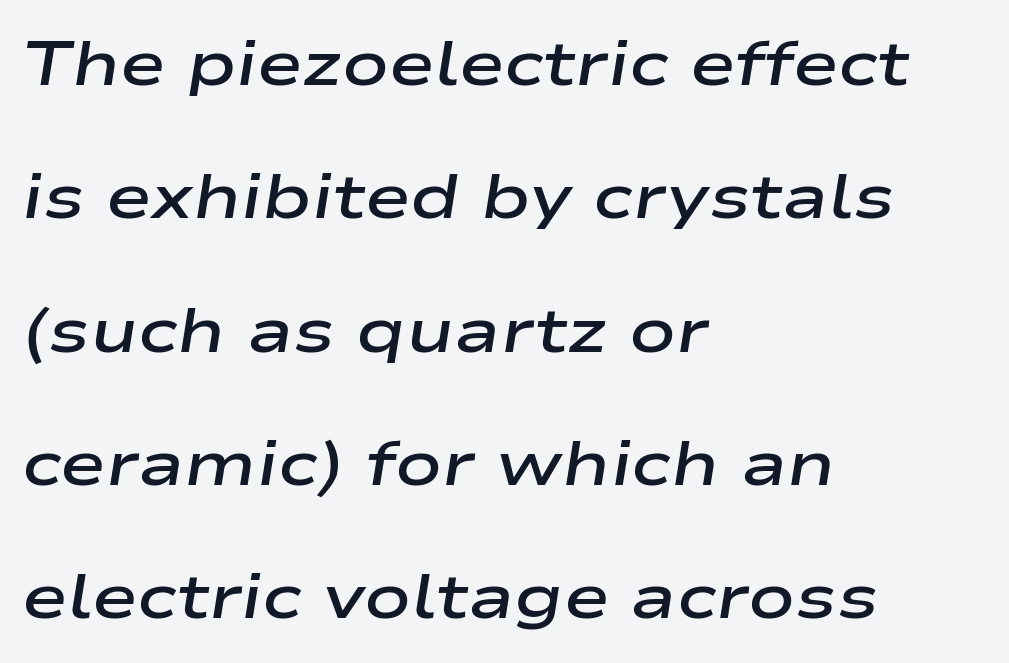
This is the in-between weight designers call semibold or demi. The type is set solid horizontally, with unmodified tracking. Successive baselines arrive slowly, with a big drop between each. The whole block is typeset with a tilt. Rule under the text: the space is simply empty.
